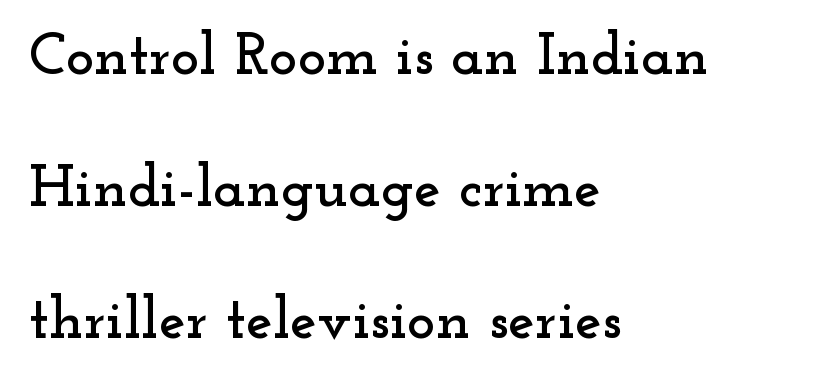
Q: Is the text italic (slanted)? A: No, it is upright.
Q: Is the typeface a serif or a sans-serif typeface? A: Serif.
Q: Is the text underlined? A: No.
Q: How is the paragraph aligned? A: Left-aligned.
Q: Is the spacing between letters normal or unusually wide? A: Normal.
Q: Is the spacing between lines tight, normal or loose? A: Loose.
Q: Width (condensed, normal, or wide)? A: Wide.
Q: Stroke contrast? A: Low.
Q: x-height? A: Small.
Q: Monospaced? A: No.
